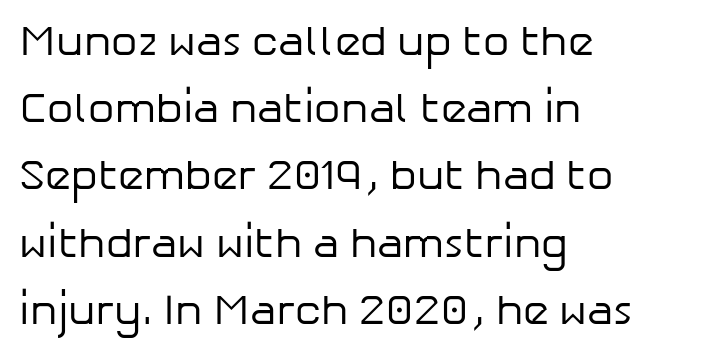
The letters carry no serifs — their stems end cleanly without finishing strokes. How would I describe the line gaps? Plain and ordinary. Quick note: not italic, upright. One-word summary of the alignment: left. On a weight scale, this lands at 450 or below.
